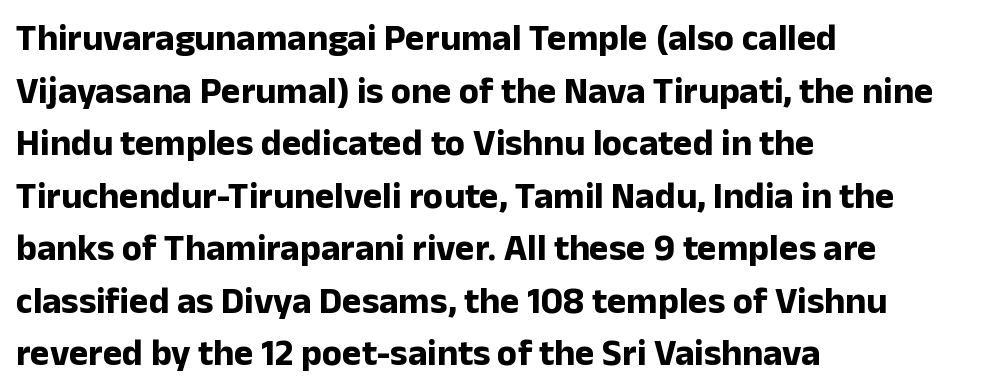
Q: Is the text bold? A: Yes.
Q: Is the text italic (slanted)? A: No, it is upright.
Q: Is the typeface a serif or a sans-serif typeface? A: Sans-serif.
Q: Is the text underlined? A: No.
Q: How is the paragraph aligned? A: Left-aligned.
Q: Is the spacing between letters normal or unusually wide? A: Normal.
Q: Is the spacing between lines tight, normal or loose? A: Normal.
Q: Width (condensed, normal, or wide)? A: Normal.
Q: Stroke contrast? A: Low.
Q: x-height? A: Medium.
Q: Monospaced? A: No.
